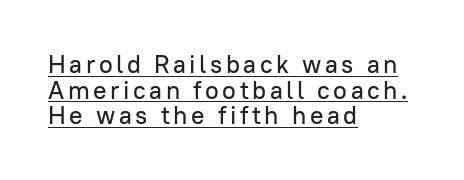
{"italic": "no", "underline": "yes", "align": "left", "line_spacing": "tight", "line_spacing_ratio": 1.03, "glyph_px": 25}
